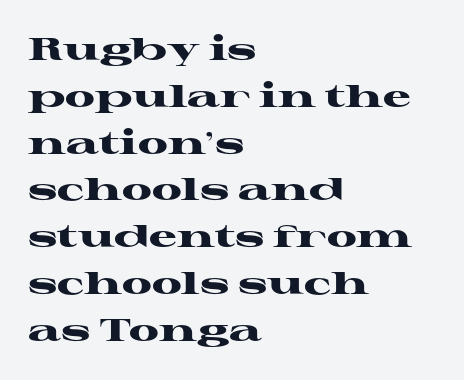
{"serif": "yes", "italic": "no", "bold": "yes", "weight": "heavy", "width": "wide", "stroke_contrast": "high", "x_height": "medium", "monospaced": "no", "underline": "no", "align": "left", "line_spacing": "normal", "line_spacing_ratio": 1.51, "letter_spacing": "normal", "letter_spacing_em": 0.0, "glyph_px": 31}
